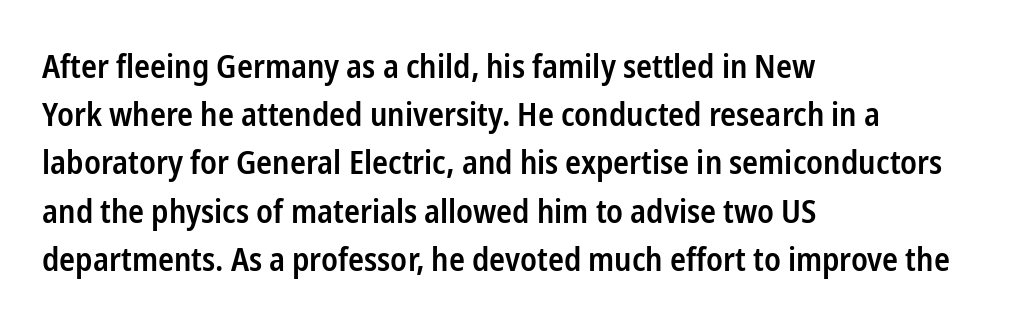
The image shows 33 px semibold, condensed sans-serif type, upright; set left-aligned, normal line spacing (1.46x), normal letter spacing, not underlined; low stroke contrast and a medium x-height.
